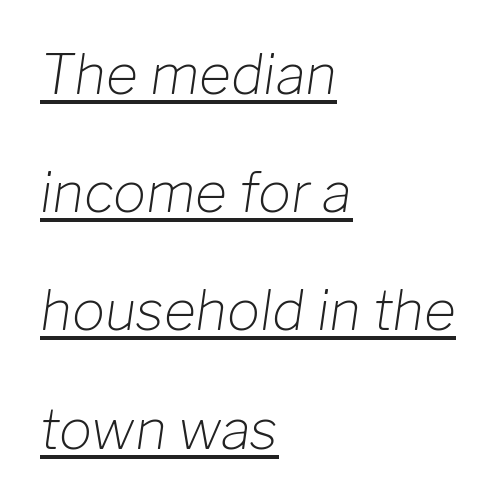
The image shows 55 px light type, italic (leaning right); set left-aligned, loose line spacing (2.15x), normal letter spacing, underlined; low stroke contrast and a medium x-height.
